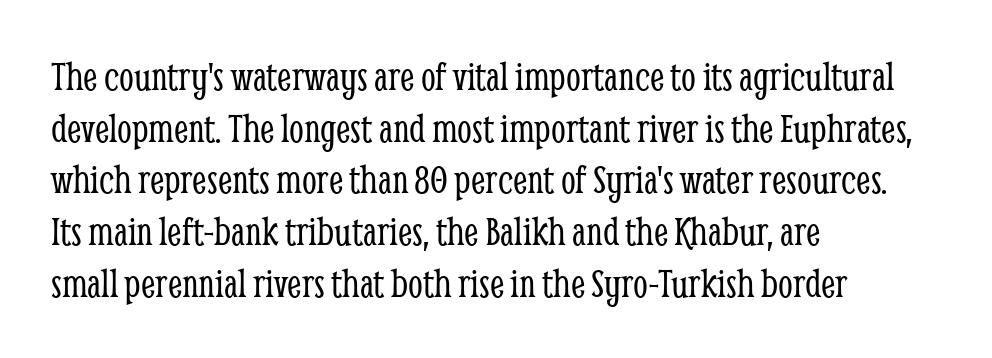
Q: Is the text bold? A: No.
Q: Is the text italic (slanted)? A: No, it is upright.
Q: Is the typeface a serif or a sans-serif typeface? A: Serif.
Q: Is the text underlined? A: No.
Q: How is the paragraph aligned? A: Left-aligned.
Q: Is the spacing between letters normal or unusually wide? A: Normal.
Q: Width (condensed, normal, or wide)? A: Condensed.
Q: Stroke contrast? A: Low.
Q: x-height? A: Medium.
Q: Monospaced? A: No.
